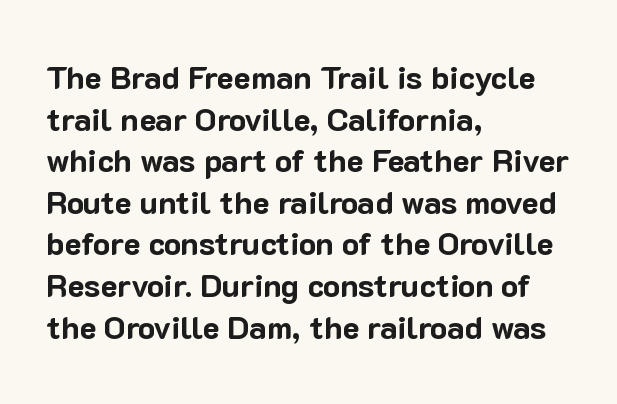
Q: Is the text bold? A: Yes.
Q: Is the text italic (slanted)? A: No, it is upright.
Q: Is the typeface a serif or a sans-serif typeface? A: Sans-serif.
Q: Is the text underlined? A: No.
Q: How is the paragraph aligned? A: Left-aligned.
Q: Is the spacing between letters normal or unusually wide? A: Normal.
Q: Is the spacing between lines tight, normal or loose? A: Normal.
Q: Width (condensed, normal, or wide)? A: Normal.
Q: Stroke contrast? A: Low.
Q: x-height? A: Medium.
Q: Monospaced? A: No.
